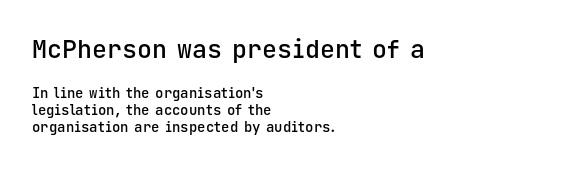
These lines stack with their left ends in a neat column. The passage shown is semibold, sitting just below true bold. The horizontal fit of the characters is conventional and even. Do the letters lean? They stand straight.
